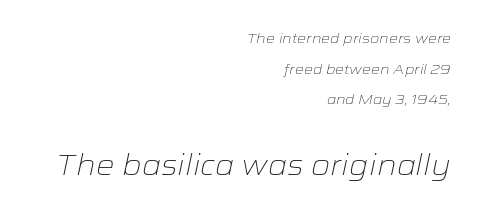
{"italic": "yes", "lean": "right", "slant_degrees": 12, "bold": "no", "weight": "light", "width": "wide", "stroke_contrast": "low", "x_height": "medium", "monospaced": "no", "underline": "no", "align": "right", "line_spacing": "loose", "line_spacing_ratio": 2.19, "letter_spacing": "normal", "letter_spacing_em": 0.0, "larger_block": "second", "size_ratio": 2.07, "glyph_px": 29}
